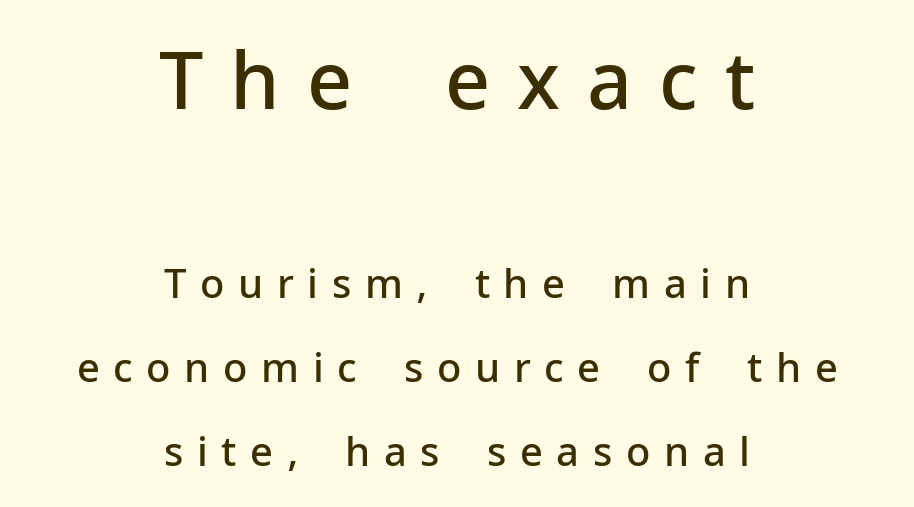
Every row of glyphs is offset so its center matches the block's center. The vertical gap from one line to the next is large. As a designer I'd log this as weight 600, semibold. Here the first block reads like a headline and the second like body copy. Is there any slant? The stems are plumb. Character widths vary here, with narrow letters taking less room than wide ones.
